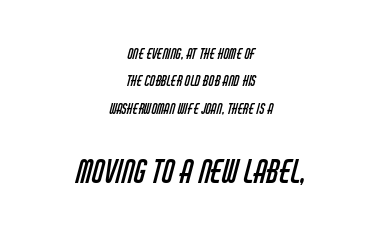
No chunkiness to these letters — they're not bold. Is there much room between lines? Yes — plenty of vertical air separates them. If you folded the block vertically in half, each line would mirror itself in length. Stroke terminals: plain, sans-serif.
